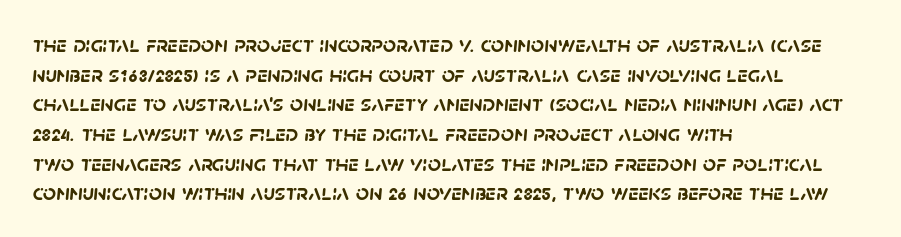
The image shows 23 px bold type; set left-aligned, normal line spacing (1.29x), normal letter spacing, not underlined.
